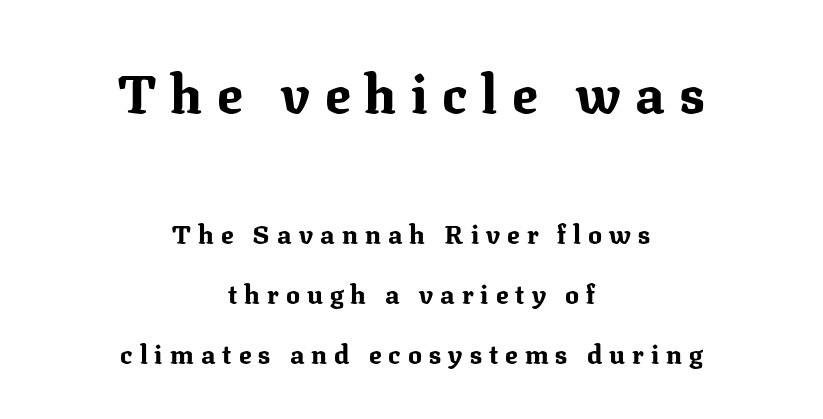
The string is rendered with underlining switched off. There is plenty of visible air inserted between adjacent glyphs. The glyphs have the mass of a bold cut. You could fit nearly another row in the gap between these rows. Larger block? The one above; the one below is distinctly smaller. A typesetter would mark this as roman, not italic.
